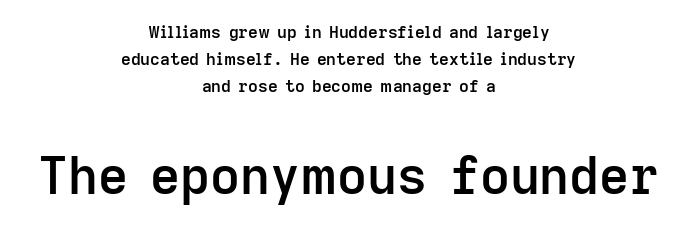
The image shows 52 px semibold sans-serif type, upright; set centered, normal line spacing (1.58x), normal letter spacing, not underlined; the second (bottom) block is 3.06x larger; low stroke contrast and a medium x-height.
